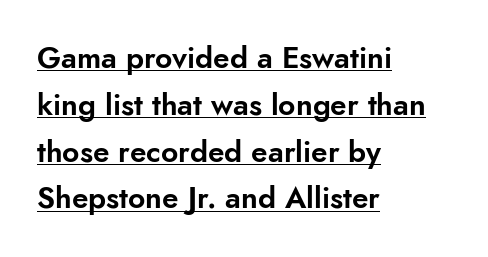
Type style note: lacks serifs. Every row of glyphs begins at an identical x-position on the left. Posture: upright roman. Standard letterfit; no display-style spreading of the glyphs. The passage shown is typed in a proportional face where columns would drift. Underlining? Definitely there.
